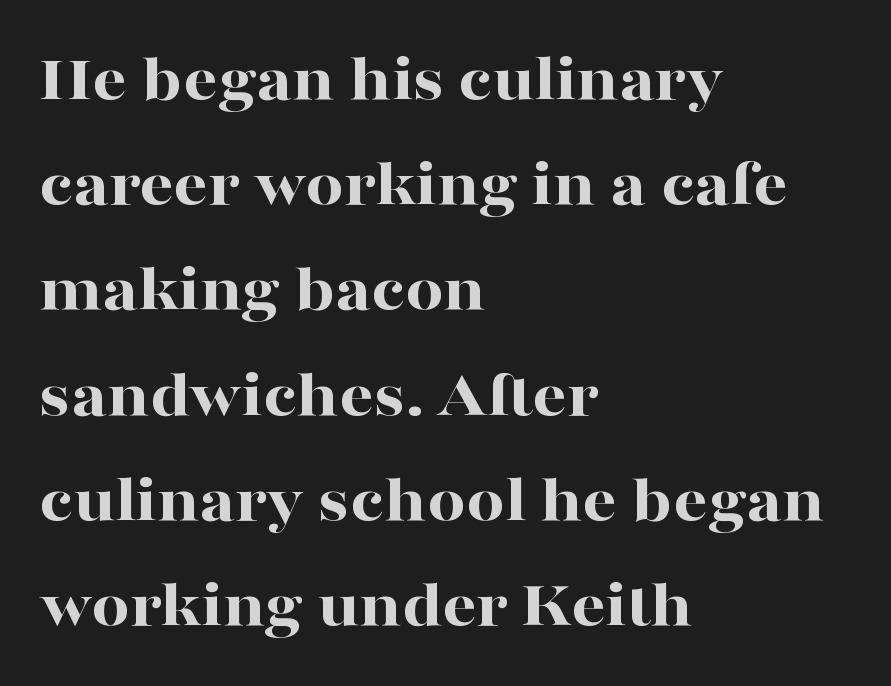
{"serif": "yes", "italic": "no", "bold": "yes", "weight": "bold", "width": "wide", "stroke_contrast": "high", "x_height": "medium", "monospaced": "no", "underline": "no", "align": "left", "line_spacing": "normal", "line_spacing_ratio": 1.57, "letter_spacing": "normal", "letter_spacing_em": 0.0, "glyph_px": 67}
